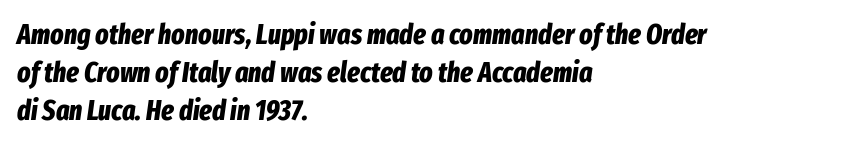
The image shows 28 px bold, condensed type, italic (leaning right); set left-aligned, normal line spacing (1.36x), normal letter spacing, not underlined; low stroke contrast and a medium x-height.
